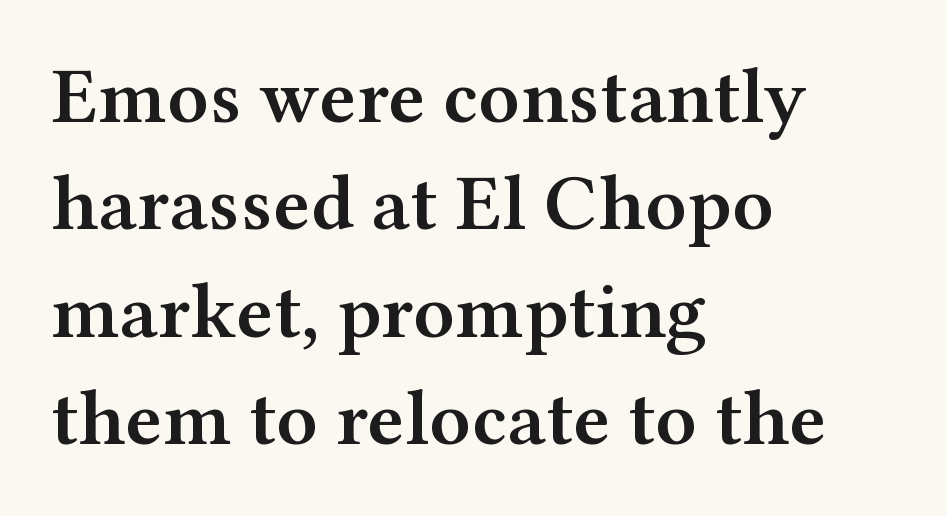
Q: Is the text bold? A: Semi-bold.
Q: Is the text italic (slanted)? A: No, it is upright.
Q: Is the typeface a serif or a sans-serif typeface? A: Serif.
Q: Is the text underlined? A: No.
Q: How is the paragraph aligned? A: Left-aligned.
Q: Is the spacing between letters normal or unusually wide? A: Normal.
Q: Is the spacing between lines tight, normal or loose? A: Normal.
Q: Width (condensed, normal, or wide)? A: Wide.
Q: Stroke contrast? A: Medium.
Q: x-height? A: Medium.
Q: Monospaced? A: No.
